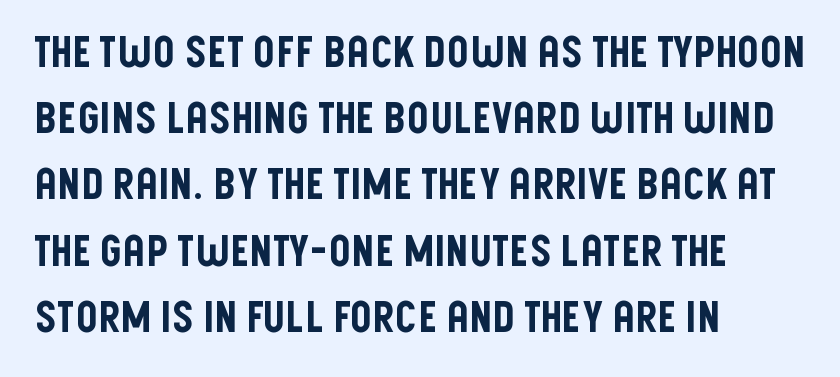
Q: Is the text italic (slanted)? A: No, it is upright.
Q: Is the typeface a serif or a sans-serif typeface? A: Sans-serif.
Q: Is the text underlined? A: No.
Q: How is the paragraph aligned? A: Left-aligned.
Q: Is the spacing between letters normal or unusually wide? A: Normal.
Q: Is the spacing between lines tight, normal or loose? A: Normal.
Q: Width (condensed, normal, or wide)? A: Condensed.
Q: Stroke contrast? A: Low.
Q: x-height? A: Large.
Q: Monospaced? A: No.
